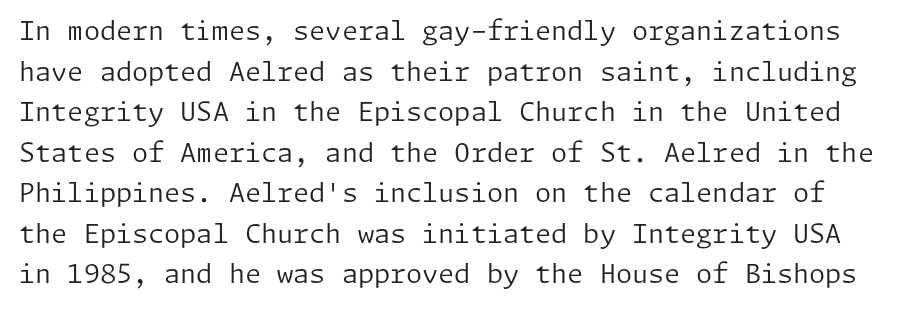
The image shows 26 px text type, upright; set normal line spacing (1.56x), normal letter spacing, not underlined.
